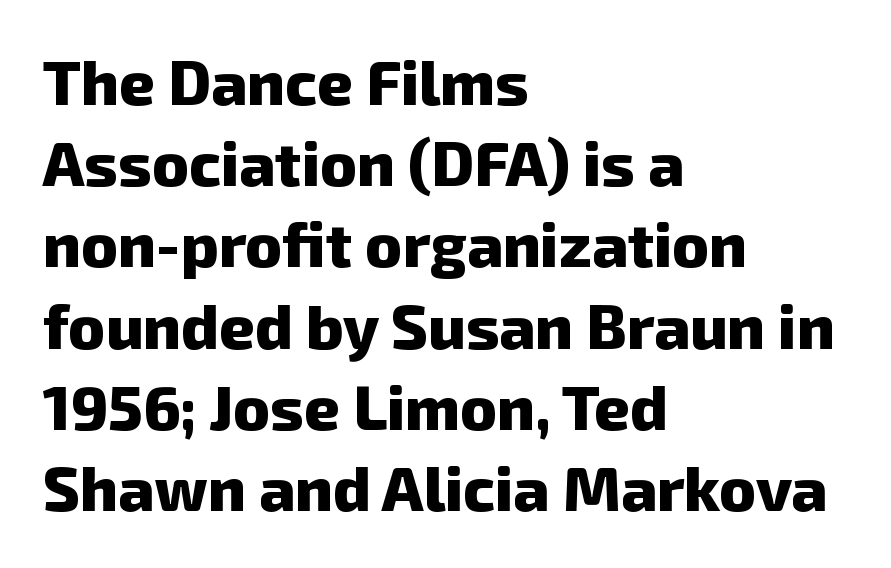
Has an underline been added? It has not. The lines in this sample share a left origin and differ only in where they stop. Check where the strokes stop: nothing finishes them off — pure sans. Line spacing here is normal.
